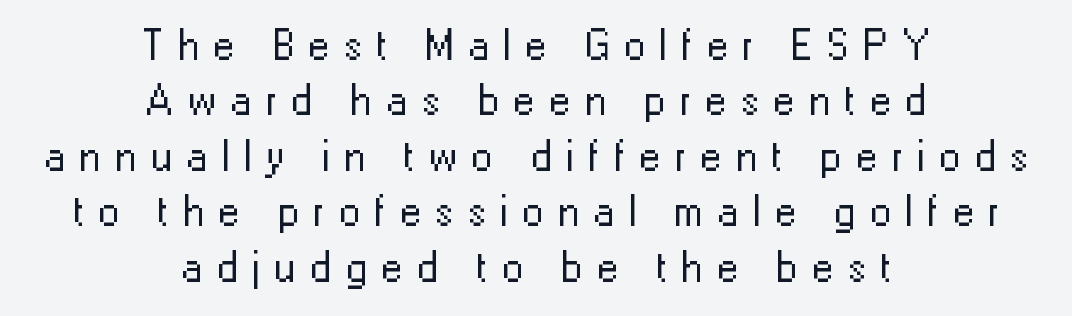
{"serif": "no", "italic": "no", "bold": "no", "weight": "regular", "width": "normal", "stroke_contrast": "low", "x_height": "medium", "monospaced": "no", "underline": "no", "align": "center", "line_spacing": "normal", "line_spacing_ratio": 1.29, "letter_spacing": "wide", "letter_spacing_em": 0.33, "glyph_px": 43}
